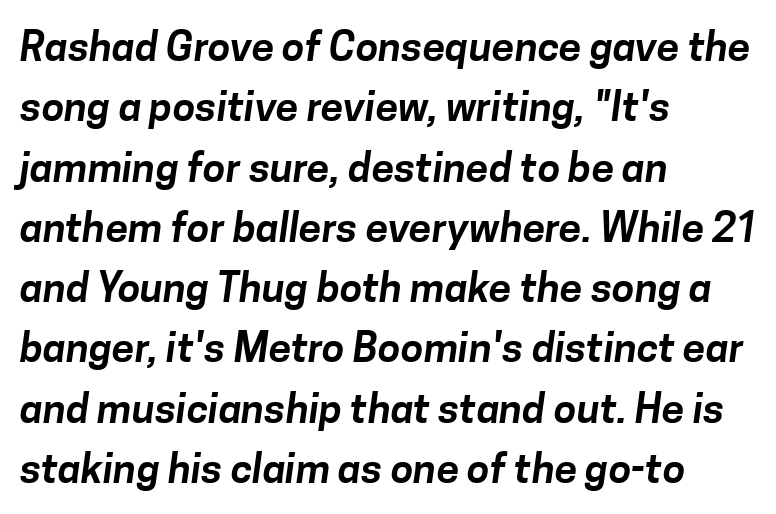
{"serif": "no", "width": "normal", "stroke_contrast": "low", "x_height": "medium", "monospaced": "no", "underline": "no", "align": "left", "line_spacing": "normal", "line_spacing_ratio": 1.47, "letter_spacing": "normal", "letter_spacing_em": 0.0, "glyph_px": 41}
